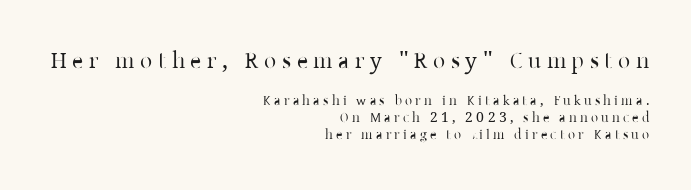
Q: Is the text bold? A: No.
Q: Is the text italic (slanted)? A: No, it is upright.
Q: Is the text underlined? A: No.
Q: How is the paragraph aligned? A: Right-aligned.
Q: Is the spacing between letters normal or unusually wide? A: Unusually wide.
Q: Which block of text is set in a larger size, the first (top) or the second (bottom)? A: The first (top) one.
